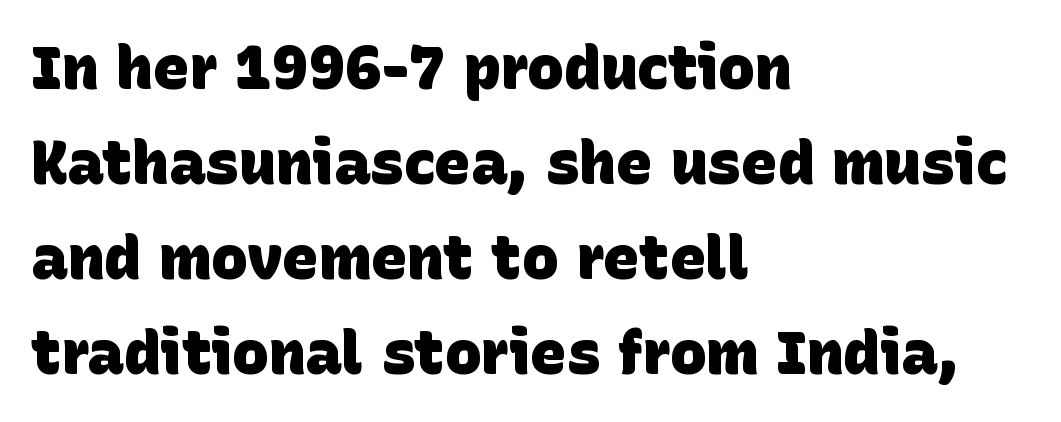
{"serif": "no", "bold": "yes", "weight": "heavy", "width": "normal", "stroke_contrast": "low", "x_height": "large", "monospaced": "no", "underline": "no", "align": "left", "line_spacing": "normal", "line_spacing_ratio": 1.56, "letter_spacing": "normal", "letter_spacing_em": 0.0, "glyph_px": 61}
